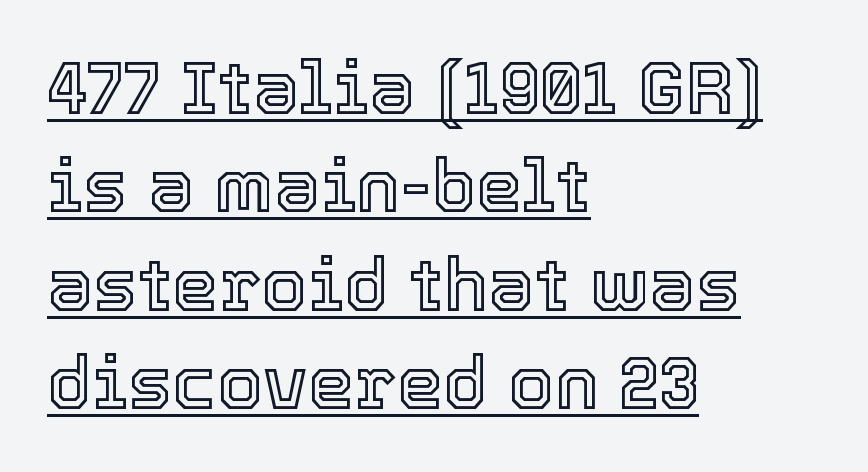
These lines are rendered in a variable-pitch font. The rendering keeps characters at their native spacing. When letters stand straight like this, we call the style roman or upright. Regular leading. Descenders here cross a horizontal rule under the line.
